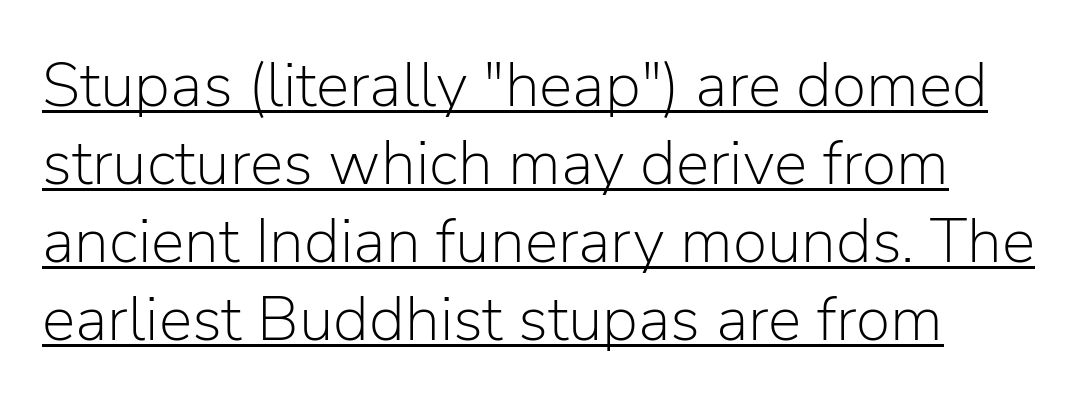
Q: Is the text bold? A: No.
Q: Is the text italic (slanted)? A: No, it is upright.
Q: Is the typeface a serif or a sans-serif typeface? A: Sans-serif.
Q: Is the text underlined? A: Yes.
Q: Is the spacing between letters normal or unusually wide? A: Normal.
Q: Width (condensed, normal, or wide)? A: Normal.
Q: Stroke contrast? A: Low.
Q: x-height? A: Medium.
Q: Monospaced? A: No.
